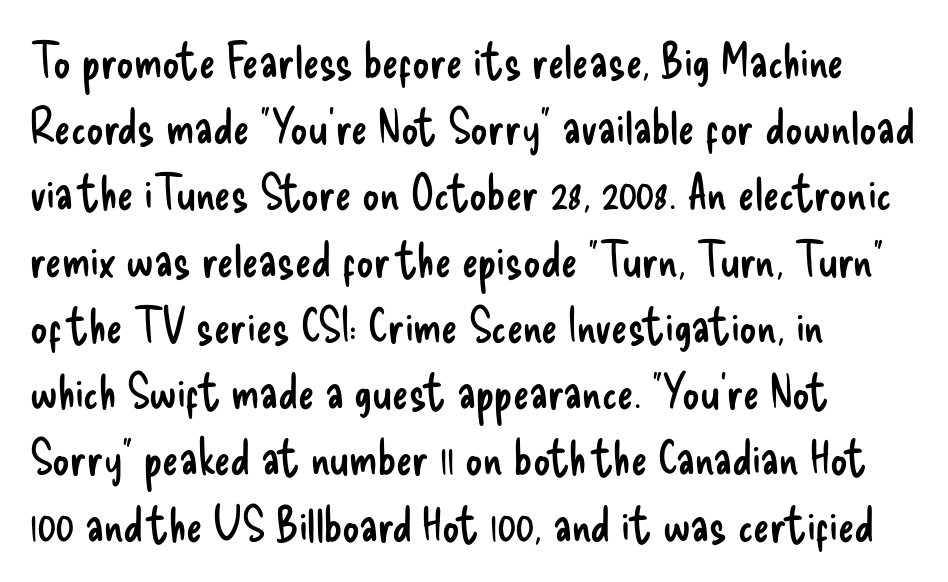
{"serif": "no", "italic": "no", "bold": "no", "weight": "regular", "width": "condensed", "stroke_contrast": "low", "x_height": "small", "monospaced": "no", "underline": "no", "align": "left", "line_spacing": "normal", "line_spacing_ratio": 1.38, "letter_spacing": "normal", "letter_spacing_em": 0.0, "glyph_px": 48}
